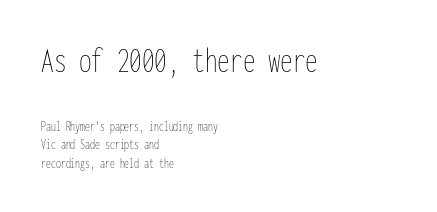
Fixed-width glyphs throughout — classic coding-font behaviour. You can tell it's not italic because the verticals are truly vertical. The font sits on the lighter half of the weight spectrum, regular included. Descenders are the only things crossing below the line. Line beginnings align vertically; line endings do not. Typesetter's note — upper block bumped up in size, lower block left smaller.
